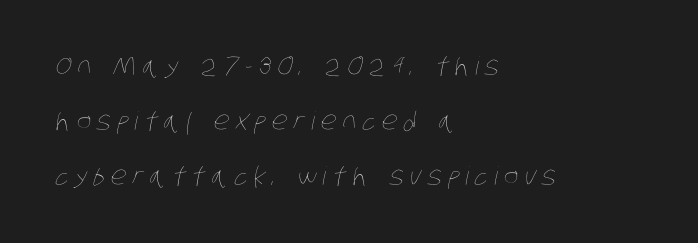
The image shows 25 px text type; set left-aligned, loose line spacing (2.2x), unusually wide letter spacing (+0.24 em), not underlined.
